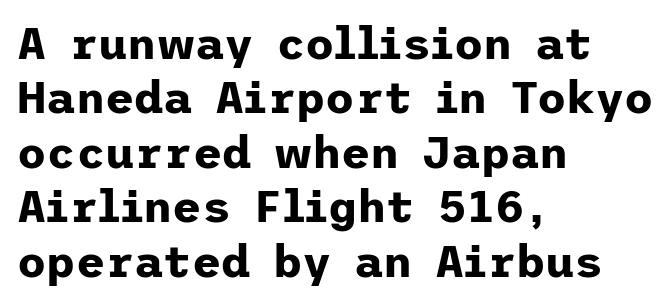
The image shows 45 px bold sans-serif type, upright; set left-aligned, line spacing 1.21x, normal letter spacing, not underlined; low stroke contrast and a medium x-height.
